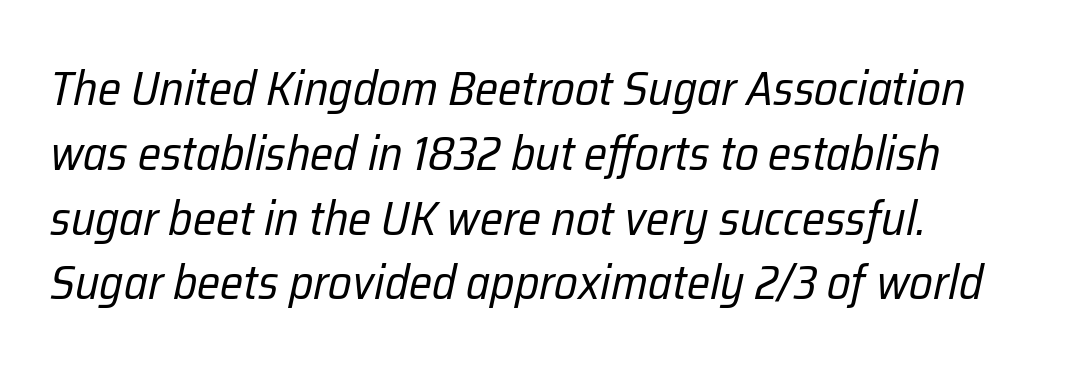
{"italic": "yes", "lean": "right", "slant_degrees": 12, "bold": "no", "weight": "regular", "width": "condensed", "stroke_contrast": "low", "x_height": "medium", "monospaced": "no", "underline": "no", "line_spacing": "normal", "line_spacing_ratio": 1.35, "letter_spacing": "normal", "letter_spacing_em": 0.0, "glyph_px": 48}
